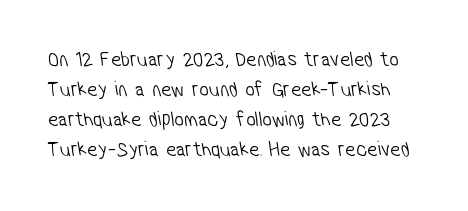
{"bold": "no", "underline": "no", "line_spacing": "normal", "line_spacing_ratio": 1.43, "letter_spacing": "normal", "letter_spacing_em": 0.0, "glyph_px": 21}
